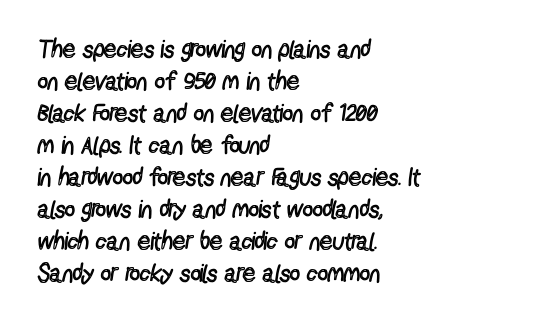
{"bold": "no", "underline": "no", "align": "left", "line_spacing": "normal", "line_spacing_ratio": 1.28, "letter_spacing": "normal", "letter_spacing_em": 0.0, "glyph_px": 25}
